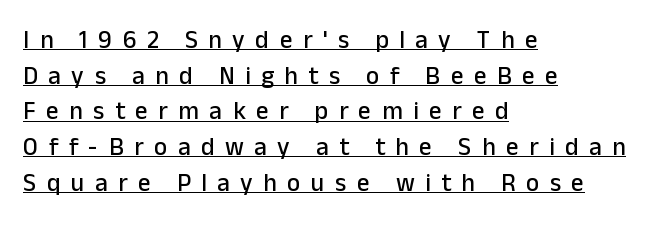
{"italic": "no", "underline": "yes", "align": "left", "line_spacing": "normal", "line_spacing_ratio": 1.43, "letter_spacing": "wide", "letter_spacing_em": 0.42, "glyph_px": 25}
